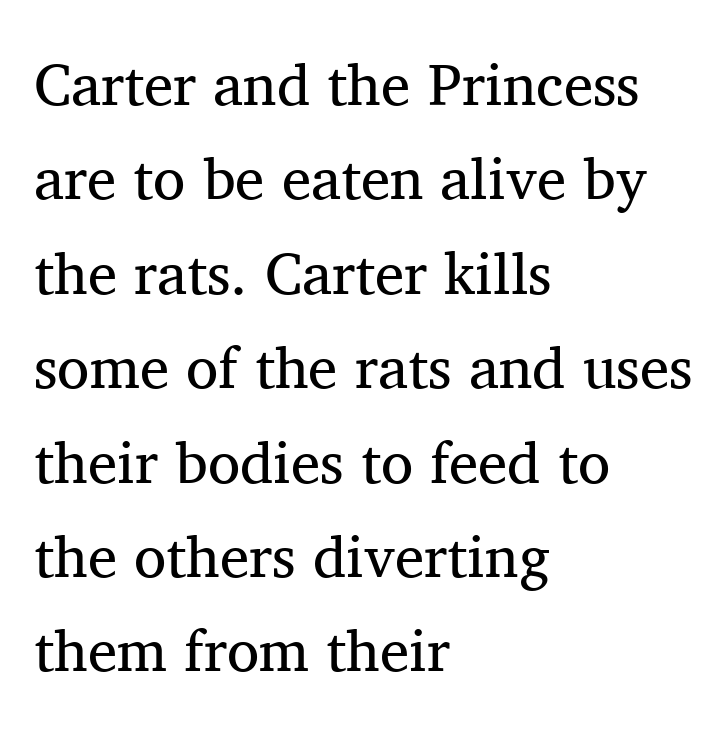
{"serif": "yes", "italic": "no", "bold": "no", "weight": "regular", "width": "normal", "stroke_contrast": "medium", "x_height": "medium", "monospaced": "no", "underline": "no", "align": "left", "line_spacing": "normal", "line_spacing_ratio": 1.6, "letter_spacing": "normal", "letter_spacing_em": 0.0, "glyph_px": 59}
